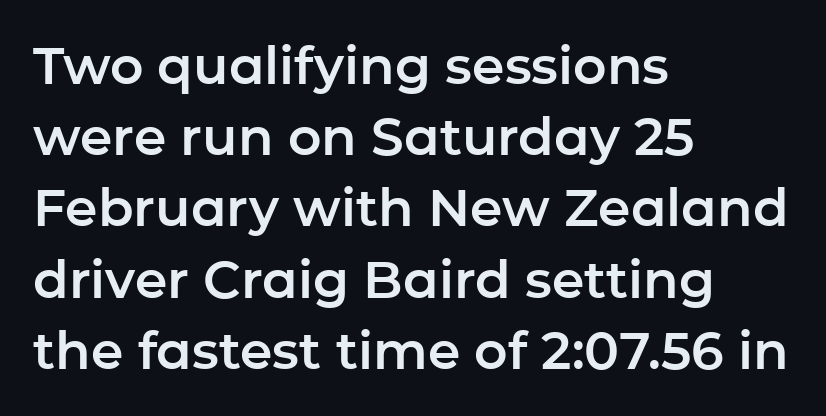
Q: Is the text italic (slanted)? A: No, it is upright.
Q: Is the typeface a serif or a sans-serif typeface? A: Sans-serif.
Q: Is the text underlined? A: No.
Q: How is the paragraph aligned? A: Left-aligned.
Q: Is the spacing between letters normal or unusually wide? A: Normal.
Q: Is the spacing between lines tight, normal or loose? A: Normal.
Q: Width (condensed, normal, or wide)? A: Normal.
Q: Stroke contrast? A: Low.
Q: x-height? A: Medium.
Q: Monospaced? A: No.
